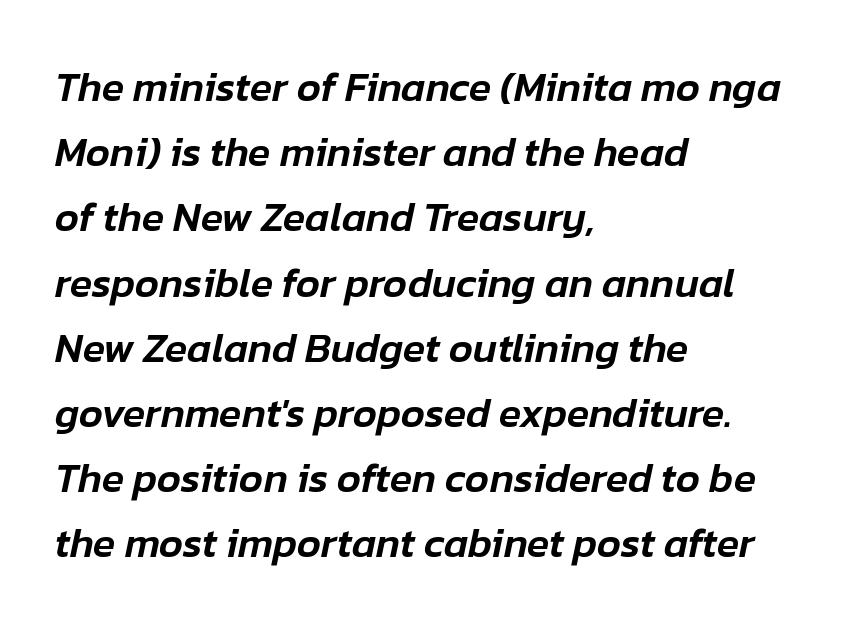
{"italic": "yes", "lean": "right", "slant_degrees": 12, "width": "normal", "stroke_contrast": "low", "x_height": "medium", "monospaced": "no", "underline": "no", "align": "left", "line_spacing": "normal", "line_spacing_ratio": 1.59, "letter_spacing": "normal", "letter_spacing_em": 0.0, "glyph_px": 41}
